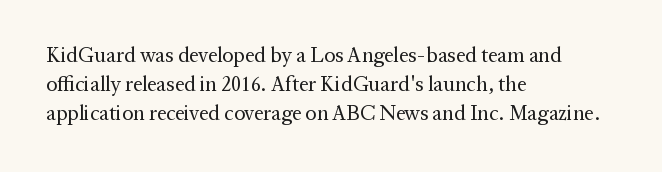
Q: Is the text bold? A: No.
Q: Is the text italic (slanted)? A: No, it is upright.
Q: Is the text underlined? A: No.
Q: How is the paragraph aligned? A: Left-aligned.
Q: Is the spacing between letters normal or unusually wide? A: Normal.
Q: Is the spacing between lines tight, normal or loose? A: Normal.
